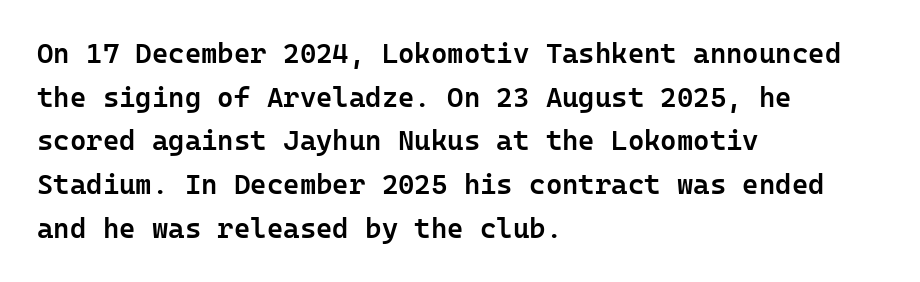
The image shows 28 px semibold sans-serif type, upright; set left-aligned, normal line spacing (1.56x), normal letter spacing, not underlined; low stroke contrast and a medium x-height.
